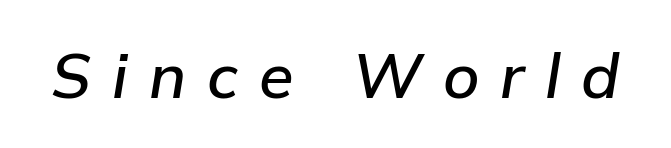
Descenders are the only things crossing below the line. How are the letters spaced? Widely, with obvious added tracking. Is this a fixed-width face? No — the glyphs have proportional, varying widths. The glyphs look as if they've been sheared to an angle.
